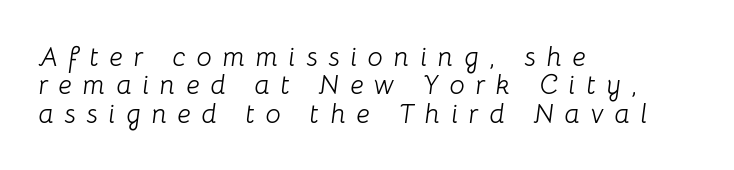
Q: Is the text bold? A: No.
Q: Is the text italic (slanted)? A: Yes, it leans right by about 8 degrees.
Q: Is the text underlined? A: No.
Q: How is the paragraph aligned? A: Left-aligned.
Q: Is the spacing between letters normal or unusually wide? A: Unusually wide.
Q: Is the spacing between lines tight, normal or loose? A: Tight.
